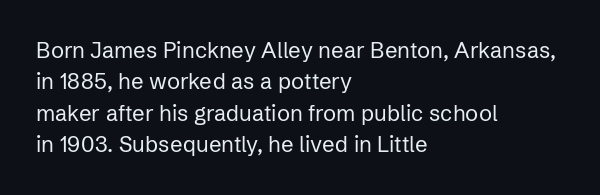
The image shows 22 px text type, upright; set left-aligned, normal line spacing (1.43x), normal letter spacing, not underlined.
